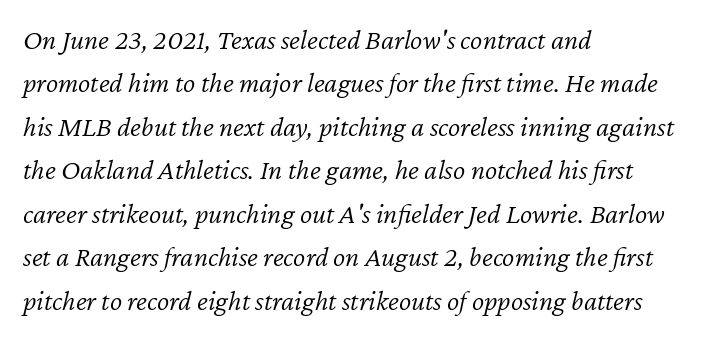
Weight: in the light-to-regular range. Has an underline been added? It has not. The letters advance in unequal steps, a hallmark of proportional type. The line-height multiplier appears to be the usual default. Does the copy run flush right? No — it runs flush left. You can tell it's italic because the verticals aren't actually vertical.
